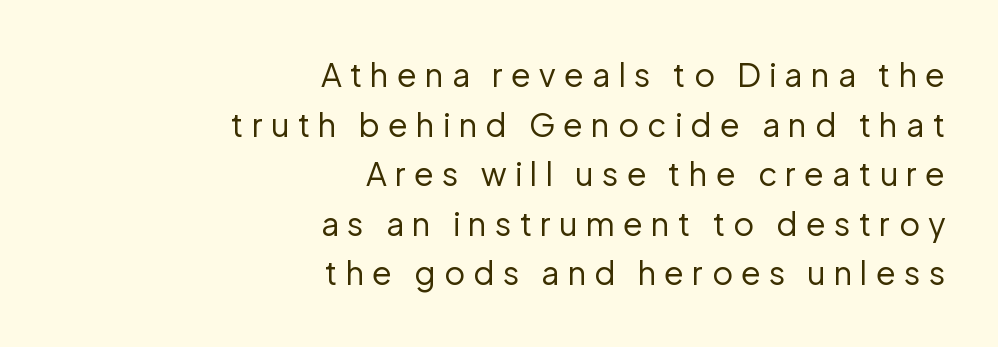
{"serif": "no", "italic": "no", "bold": "no", "weight": "regular", "width": "normal", "stroke_contrast": "low", "x_height": "medium", "monospaced": "no", "underline": "no", "align": "right", "line_spacing": "normal", "line_spacing_ratio": 1.55, "letter_spacing": "wide", "letter_spacing_em": 0.26, "glyph_px": 32}
